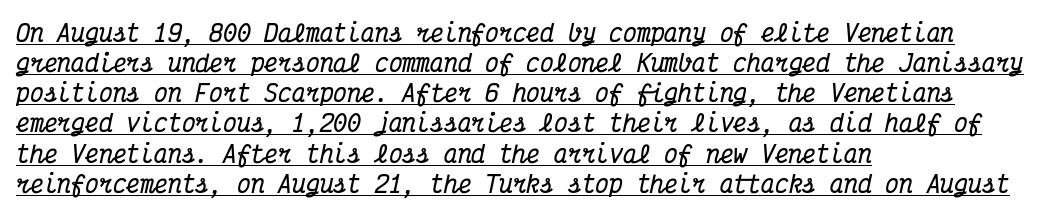
Q: Is the text bold? A: Yes.
Q: Is the text italic (slanted)? A: Yes, it leans right by about 12 degrees.
Q: Is the text underlined? A: Yes.
Q: How is the paragraph aligned? A: Left-aligned.
Q: Is the spacing between letters normal or unusually wide? A: Normal.
Q: Is the spacing between lines tight, normal or loose? A: Normal.
